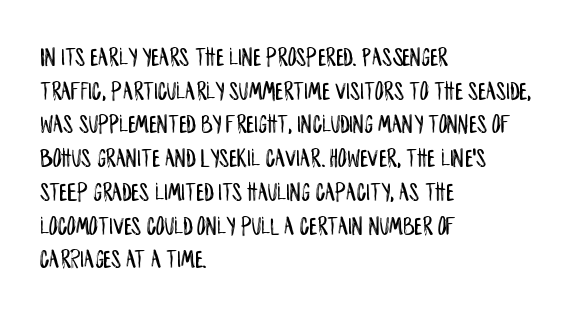
{"italic": "no", "underline": "no", "align": "left", "line_spacing": "normal", "line_spacing_ratio": 1.25, "letter_spacing": "normal", "letter_spacing_em": 0.0, "glyph_px": 27}
